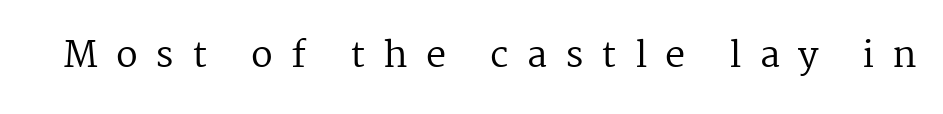
Heft: none added — not bold. The rendering uses natural spacing where letterforms have individual widths. Ordinary non-slanted type is in use. The space beneath each line is pristine and unruled.
